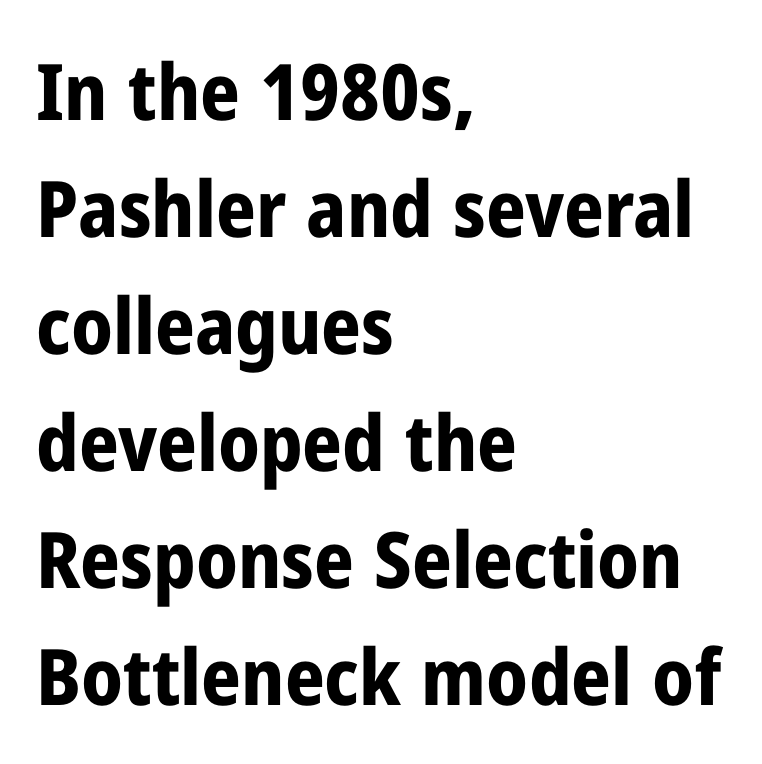
Do the characters align in a grid? No, the font is proportional. This sample uses plain, unmodified letter spacing. The space directly below the letters is spotless. Pretty heavy lettering here — definitely bold. Regular leading.
